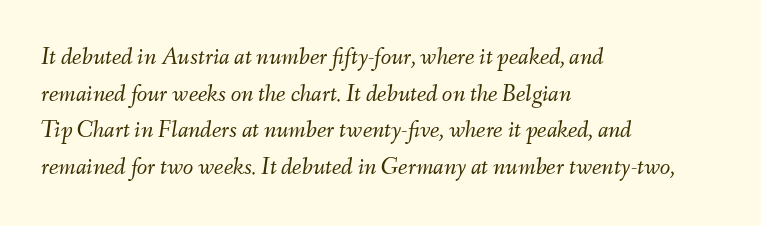
Q: Is the text bold? A: No.
Q: Is the text italic (slanted)? A: Yes, it leans right by about 9 degrees.
Q: Is the text underlined? A: No.
Q: How is the paragraph aligned? A: Left-aligned.
Q: Is the spacing between letters normal or unusually wide? A: Normal.
Q: Is the spacing between lines tight, normal or loose? A: Normal.
